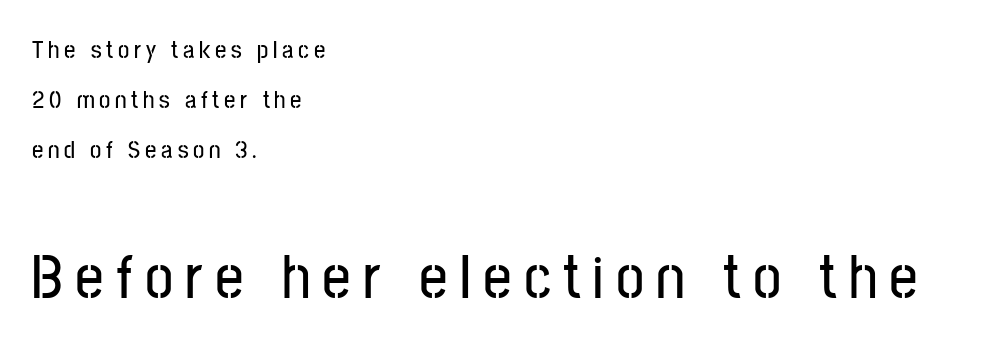
Q: Is the text italic (slanted)? A: No, it is upright.
Q: Is the typeface a serif or a sans-serif typeface? A: Sans-serif.
Q: Is the text underlined? A: No.
Q: How is the paragraph aligned? A: Left-aligned.
Q: Is the spacing between lines tight, normal or loose? A: Loose.
Q: Which block of text is set in a larger size, the first (top) or the second (bottom)? A: The second (bottom) one.
Q: Width (condensed, normal, or wide)? A: Condensed.
Q: Stroke contrast? A: Low.
Q: x-height? A: Medium.
Q: Monospaced? A: No.
